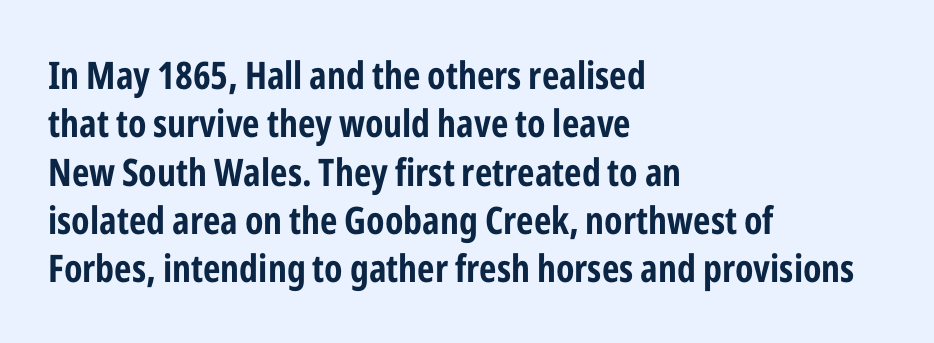
The image shows 38 px bold, condensed sans-serif type, upright; set left-aligned, normal line spacing (1.27x), normal letter spacing, not underlined; low stroke contrast and a medium x-height.
